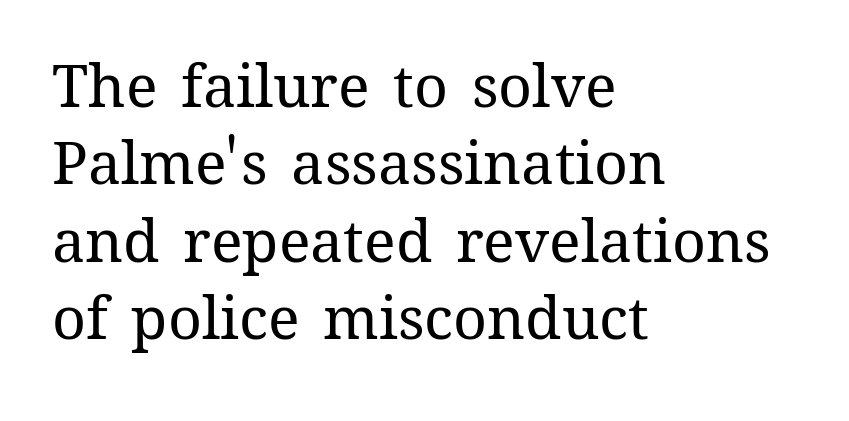
Q: Is the text bold? A: No.
Q: Is the text italic (slanted)? A: No, it is upright.
Q: Is the text underlined? A: No.
Q: How is the paragraph aligned? A: Left-aligned.
Q: Is the spacing between letters normal or unusually wide? A: Normal.
Q: Is the spacing between lines tight, normal or loose? A: Normal.
Q: Width (condensed, normal, or wide)? A: Normal.
Q: Stroke contrast? A: Medium.
Q: x-height? A: Medium.
Q: Monospaced? A: No.
